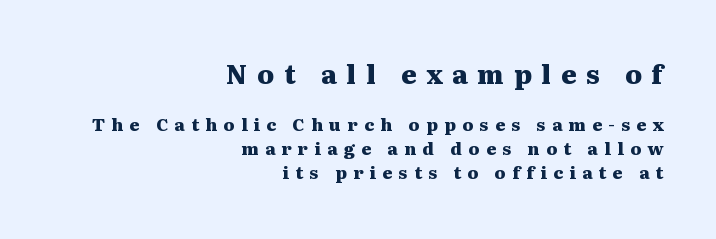
Each glyph is drawn with heavy, bold strokes. The strip under each line holds only bare page. Each word looks stretched out because of the extra space between its letters. The space between consecutive lines is moderate. Ordinary non-slanted type is in use. Visually, the top section dominates because its glyphs are scaled up.
